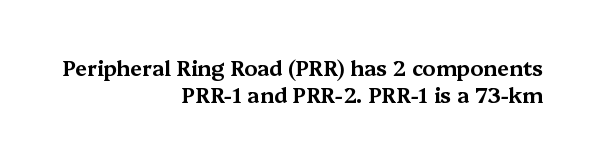
{"italic": "no", "underline": "no", "align": "right", "line_spacing": "normal", "line_spacing_ratio": 1.29, "letter_spacing": "normal", "letter_spacing_em": 0.0, "glyph_px": 21}
